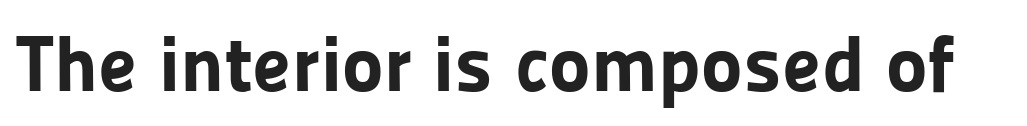
{"serif": "no", "italic": "no", "bold": "yes", "weight": "bold", "width": "normal", "stroke_contrast": "low", "x_height": "medium", "monospaced": "no", "underline": "no", "letter_spacing": "normal", "letter_spacing_em": 0.0, "glyph_px": 79}
